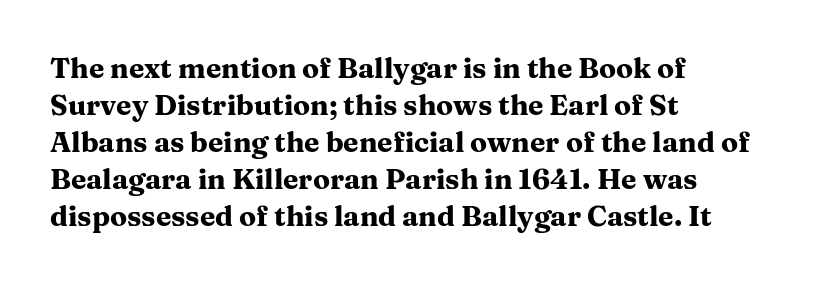
Looks like regular typesetting: each glyph gets only the width it needs. I'd call this a serif setting — the letters wear small feet. Default kerning and tracking; the words read as compact shapes. Decoration check: the copy has no underline.
